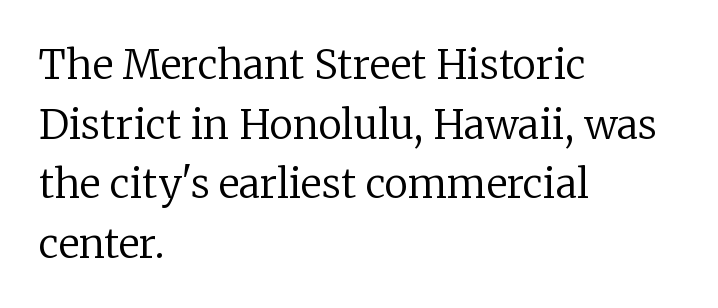
{"serif": "yes", "italic": "no", "bold": "no", "weight": "regular", "width": "normal", "stroke_contrast": "low", "x_height": "medium", "monospaced": "no", "underline": "no", "align": "left", "line_spacing": "normal", "line_spacing_ratio": 1.49, "letter_spacing": "normal", "letter_spacing_em": 0.0, "glyph_px": 40}
